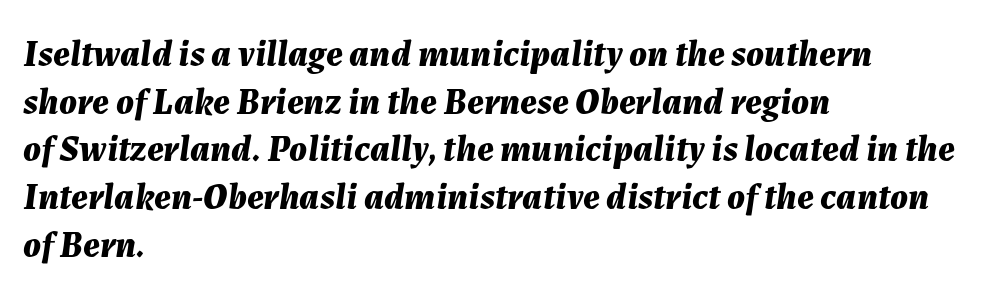
The image shows 37 px bold type, italic (leaning right); set left-aligned, normal line spacing (1.29x), normal letter spacing, not underlined; medium stroke contrast and a medium x-height.
